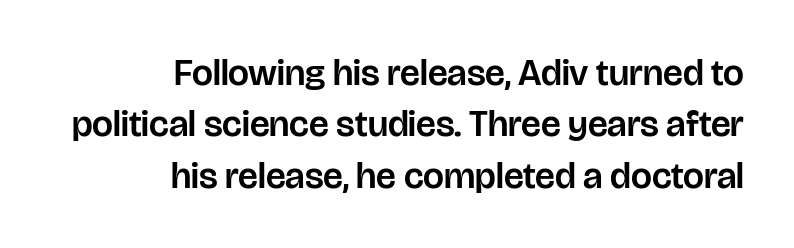
A roman cut, with each character standing at attention. The paragraph has a hard right edge and a soft left edge. The leading is moderate, giving the passage an even texture. Standard letterfit; no display-style spreading of the glyphs. This is sans-serif lettering, the kind often seen on screens and signage. The rendering uses natural spacing where letterforms have individual widths.
